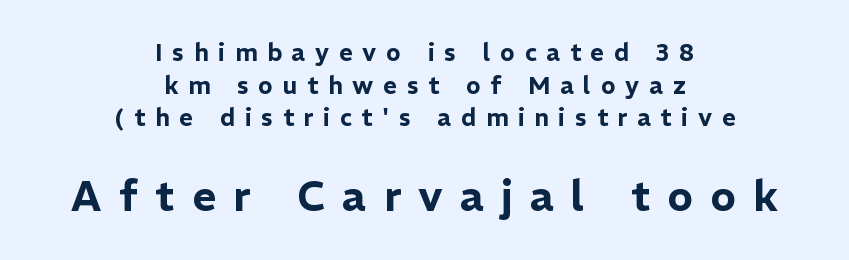
Q: Is the text italic (slanted)? A: No, it is upright.
Q: Is the typeface a serif or a sans-serif typeface? A: Sans-serif.
Q: Is the text underlined? A: No.
Q: How is the paragraph aligned? A: Centered.
Q: Is the spacing between letters normal or unusually wide? A: Unusually wide.
Q: Is the spacing between lines tight, normal or loose? A: Normal.
Q: Which block of text is set in a larger size, the first (top) or the second (bottom)? A: The second (bottom) one.
Q: Width (condensed, normal, or wide)? A: Normal.
Q: Stroke contrast? A: Low.
Q: x-height? A: Medium.
Q: Monospaced? A: No.
